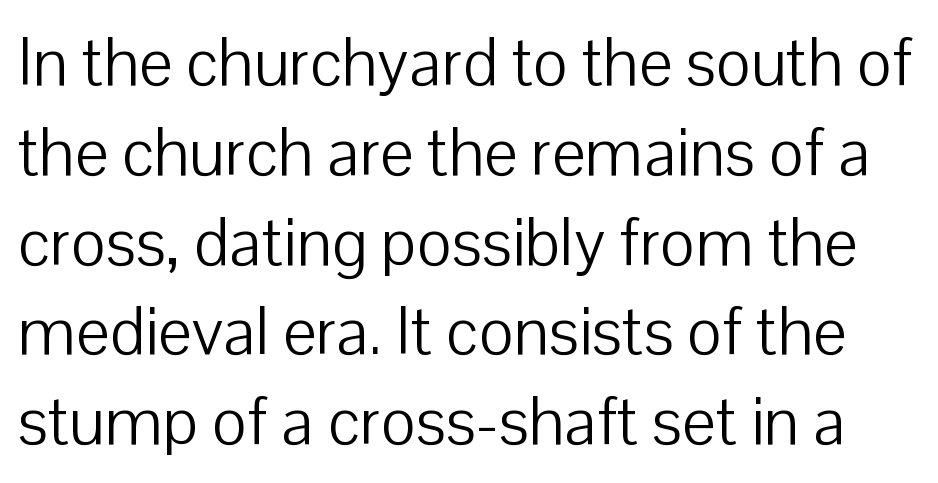
{"serif": "no", "italic": "no", "bold": "no", "weight": "light", "width": "normal", "stroke_contrast": "low", "x_height": "medium", "monospaced": "no", "underline": "no", "line_spacing": "normal", "line_spacing_ratio": 1.34, "letter_spacing": "normal", "letter_spacing_em": 0.0, "glyph_px": 67}
